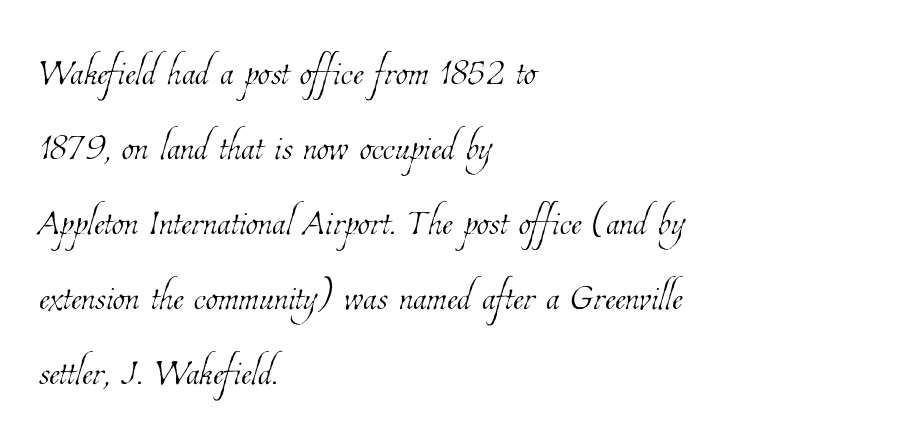
Q: Is the text bold? A: No.
Q: Is the text underlined? A: No.
Q: How is the paragraph aligned? A: Left-aligned.
Q: Is the spacing between letters normal or unusually wide? A: Normal.
Q: Is the spacing between lines tight, normal or loose? A: Normal.
Q: Width (condensed, normal, or wide)? A: Condensed.
Q: Stroke contrast? A: Low.
Q: x-height? A: Medium.
Q: Monospaced? A: No.
